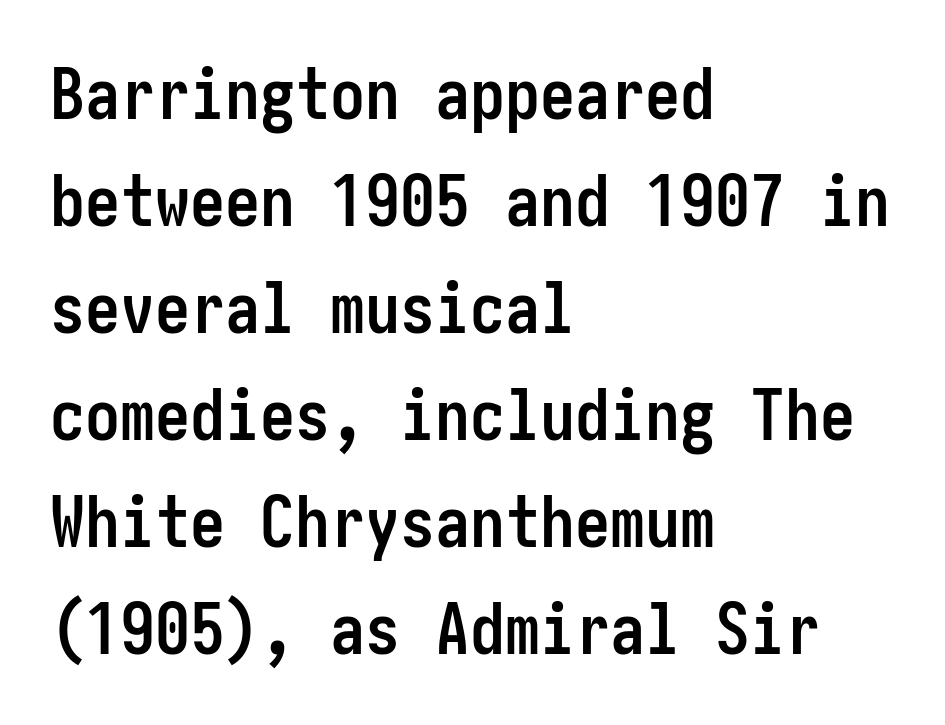
Each letter's strokes conclude bluntly, with no projecting serifs. Here the glyphs are tracked normally, forming tight word shapes. Regular leading. Does the copy run flush right? No — it runs flush left. The characters look thick and weighty, a clear bold.
